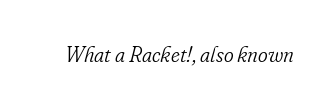
The tracking reads as untouched default to a designer's eye. The typesetting does not lean heavy: it is not bold. An italicized treatment has been applied to the whole sample. Underline: absent.
